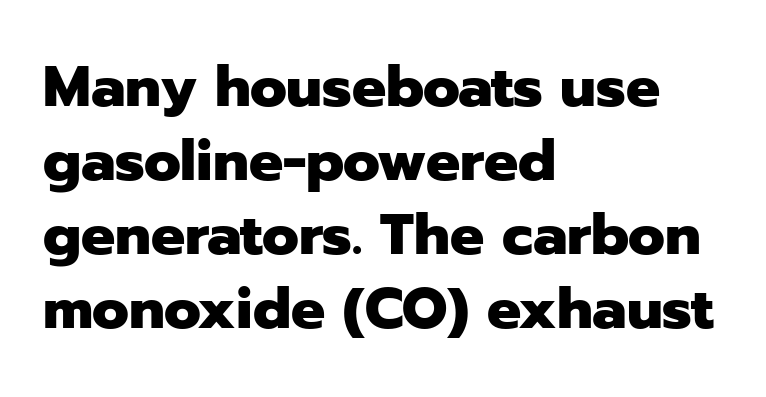
Typesetter's note: full bold, strokes at maximum text heaviness. Descender tails drop into unmarked territory. Posture: vertical. Each letter keeps its own natural width here, so spacing adapts to shape. The designer left line spacing at the default.
